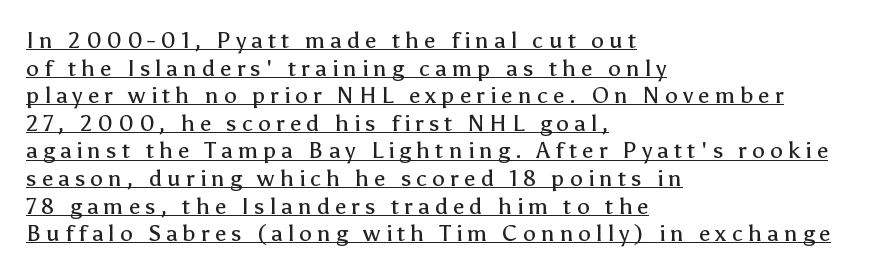
{"italic": "no", "bold": "no", "underline": "yes", "align": "left", "line_spacing_ratio": 1.2, "letter_spacing": "wide", "letter_spacing_em": 0.22, "glyph_px": 23}
